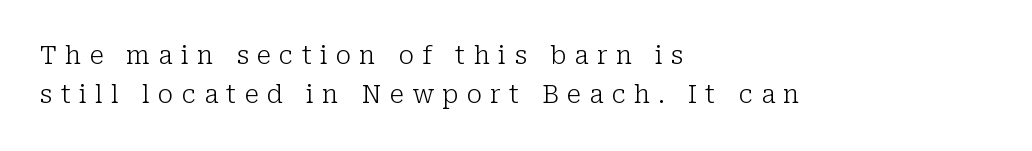
The image shows 25 px text type, upright; set left-aligned, normal line spacing (1.58x), unusually wide letter spacing (+0.33 em), not underlined.
